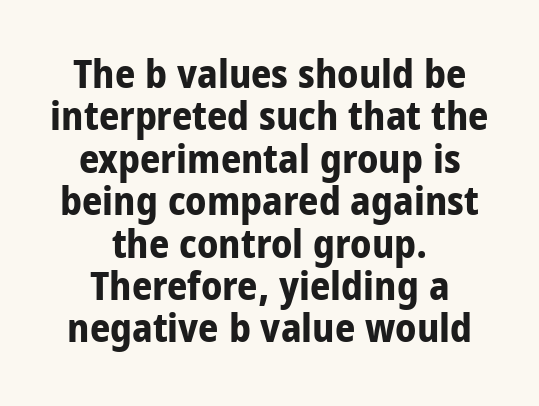
The image shows 40 px bold, condensed sans-serif type, upright; set centered, tight line spacing (1.06x), normal letter spacing, not underlined; low stroke contrast and a large x-height.
